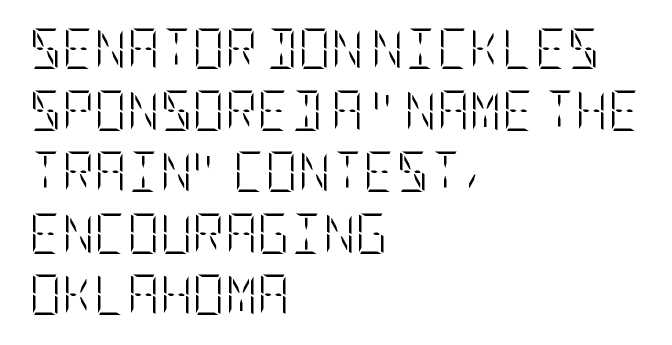
Q: Is the text bold? A: No.
Q: Is the text italic (slanted)? A: No, it is upright.
Q: Is the text underlined? A: No.
Q: How is the paragraph aligned? A: Left-aligned.
Q: Is the spacing between letters normal or unusually wide? A: Normal.
Q: Is the spacing between lines tight, normal or loose? A: Normal.
Q: Width (condensed, normal, or wide)? A: Condensed.
Q: Stroke contrast? A: Low.
Q: x-height? A: Large.
